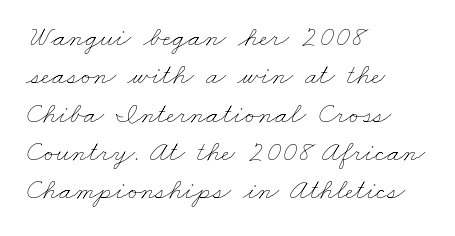
Beneath every word, the page is bare. How would I describe the line gaps? Plain and ordinary. Does the copy run flush right? No — it runs flush left. The line texture is even and compact thanks to regular tracking. This is not heavy type; no bold has been used. The face used here is proportionally spaced, like ordinary book or web type.
